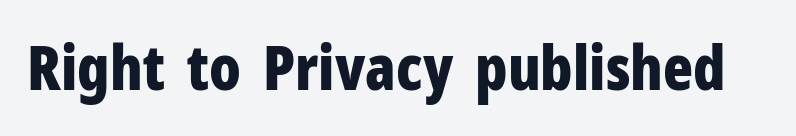
There is no visible air inserted between adjacent glyphs. The rendering shows plain stroke endings on the letterforms — a sans-serif design. Italic? Not at all — the glyphs are vertical. Typographic density is high because the face is bold. These lines are rendered in a variable-pitch font.
